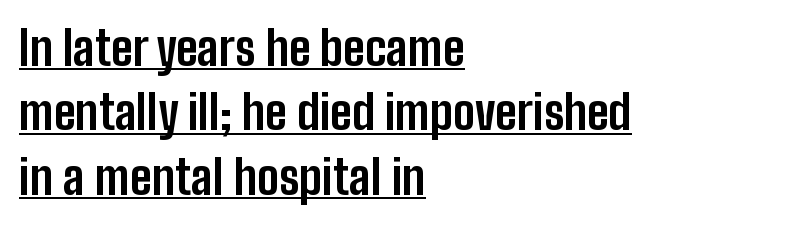
{"serif": "no", "italic": "no", "bold": "yes", "weight": "bold", "width": "condensed", "stroke_contrast": "low", "x_height": "medium", "monospaced": "no", "underline": "yes", "align": "left", "line_spacing": "normal", "line_spacing_ratio": 1.37, "letter_spacing": "normal", "letter_spacing_em": 0.0, "glyph_px": 47}
